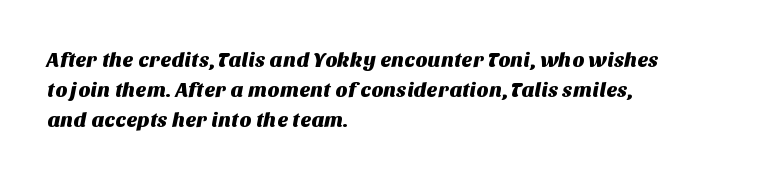
Q: Is the text underlined? A: No.
Q: How is the paragraph aligned? A: Left-aligned.
Q: Is the spacing between letters normal or unusually wide? A: Normal.
Q: Is the spacing between lines tight, normal or loose? A: Normal.
